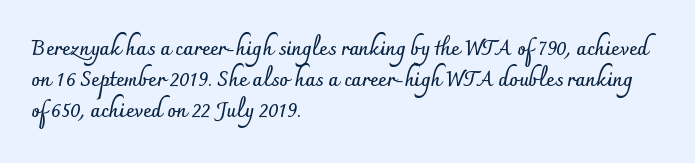
{"bold": "yes", "underline": "no", "align": "left", "line_spacing": "normal", "line_spacing_ratio": 1.56, "letter_spacing": "normal", "letter_spacing_em": 0.0, "glyph_px": 20}
